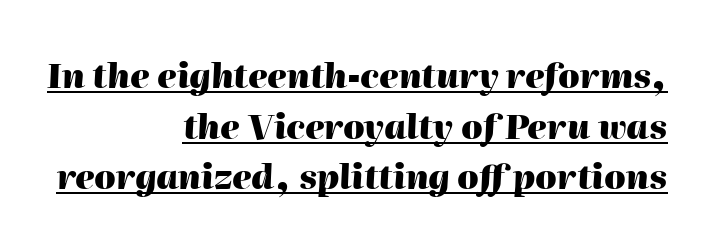
{"italic": "yes", "lean": "right", "slant_degrees": 2, "bold": "yes", "weight": "heavy", "width": "normal", "stroke_contrast": "high", "x_height": "medium", "monospaced": "no", "underline": "yes", "align": "right", "line_spacing": "normal", "line_spacing_ratio": 1.49, "letter_spacing": "normal", "letter_spacing_em": 0.0, "glyph_px": 34}
